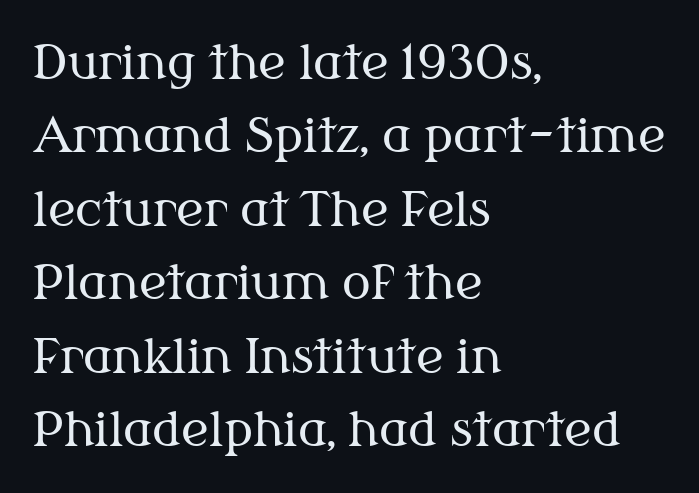
Q: Is the text bold? A: No.
Q: Is the text italic (slanted)? A: No, it is upright.
Q: Is the typeface a serif or a sans-serif typeface? A: Serif.
Q: Is the text underlined? A: No.
Q: How is the paragraph aligned? A: Left-aligned.
Q: Is the spacing between letters normal or unusually wide? A: Normal.
Q: Is the spacing between lines tight, normal or loose? A: Normal.
Q: Width (condensed, normal, or wide)? A: Normal.
Q: Stroke contrast? A: Medium.
Q: x-height? A: Medium.
Q: Monospaced? A: No.
